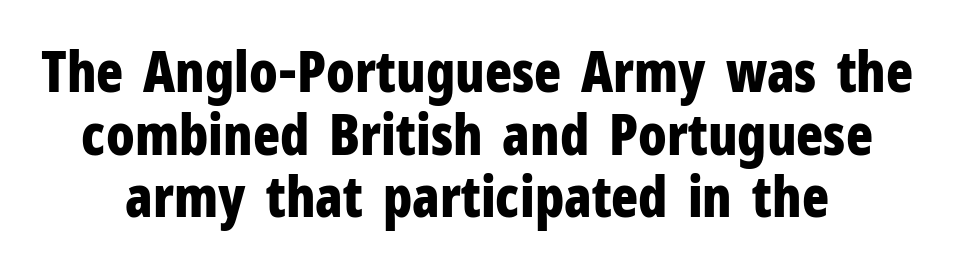
The passage shown is typed in a proportional face where columns would drift. Look at the stroke-to-counter ratio: heavy, a bold. Check under the words: just untouched page. If you drew a line through each stem, it would be perfectly vertical.
